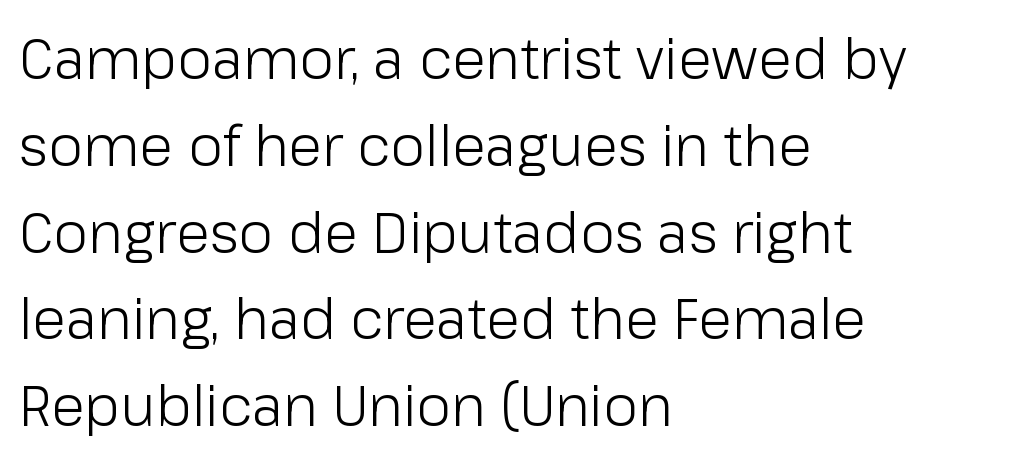
Stems and bowls with no extra thickness — not bold. The designer went with a sans here, leaving each stem footless. It's the straight-up-and-down kind of type. Line spacing here is normal. The gap between lines stays unmarked.
